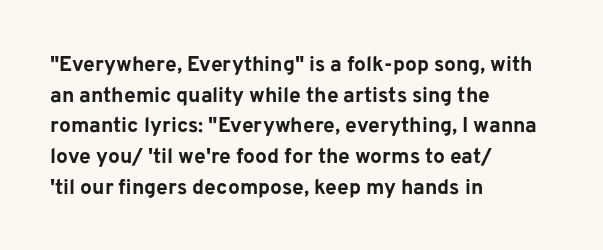
The image shows 21 px bold type, upright; set left-aligned, normal line spacing (1.46x), normal letter spacing, not underlined.
